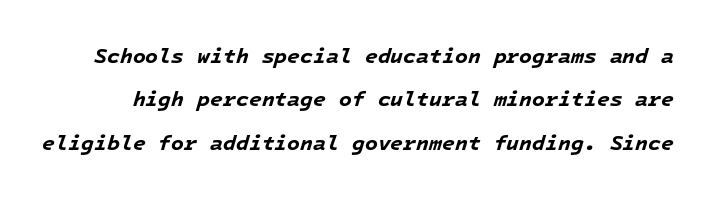
The image shows 21 px bold type, italic (leaning right); set loose line spacing (2.06x), normal letter spacing, not underlined.
